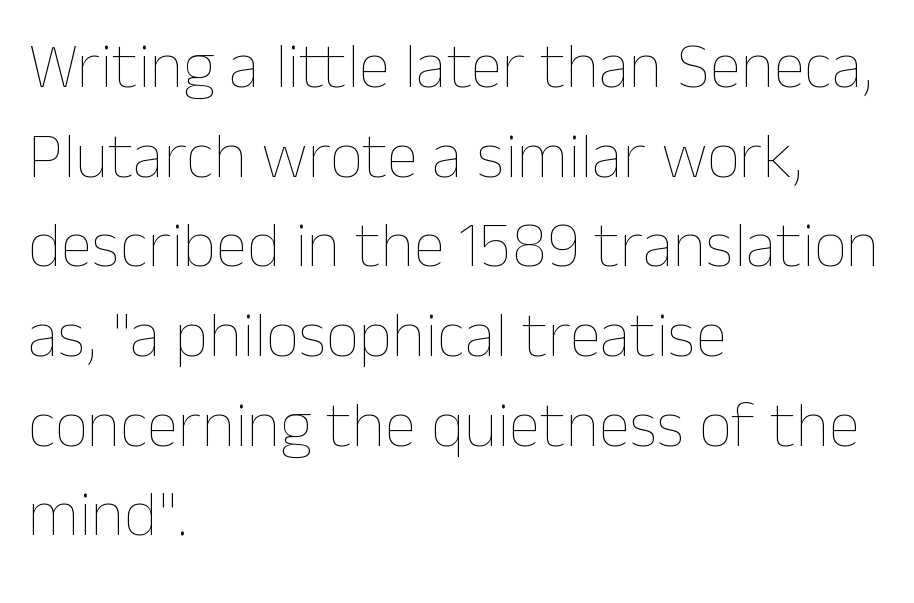
Q: Is the text bold? A: No.
Q: Is the text italic (slanted)? A: No, it is upright.
Q: Is the text underlined? A: No.
Q: How is the paragraph aligned? A: Left-aligned.
Q: Is the spacing between letters normal or unusually wide? A: Normal.
Q: Is the spacing between lines tight, normal or loose? A: Normal.
Q: Width (condensed, normal, or wide)? A: Normal.
Q: Stroke contrast? A: Low.
Q: x-height? A: Medium.
Q: Monospaced? A: No.
